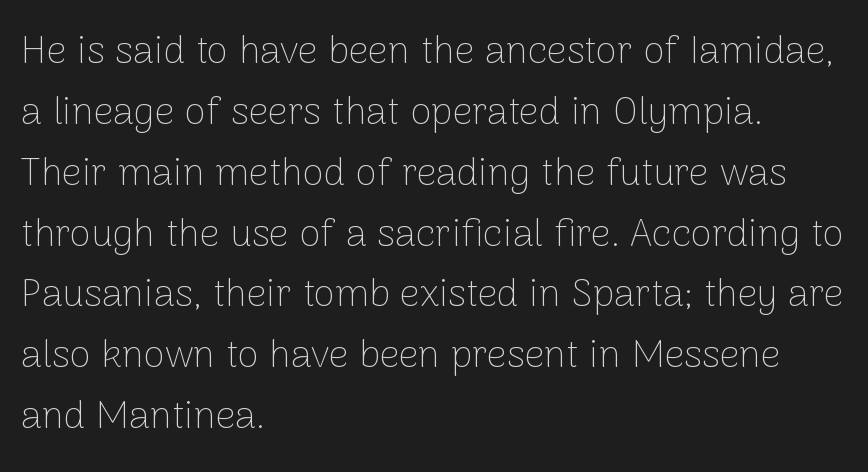
{"serif": "no", "italic": "no", "bold": "no", "weight": "thin", "width": "normal", "stroke_contrast": "low", "x_height": "medium", "monospaced": "no", "underline": "no", "align": "left", "line_spacing": "normal", "line_spacing_ratio": 1.56, "letter_spacing": "normal", "letter_spacing_em": 0.0, "glyph_px": 39}
